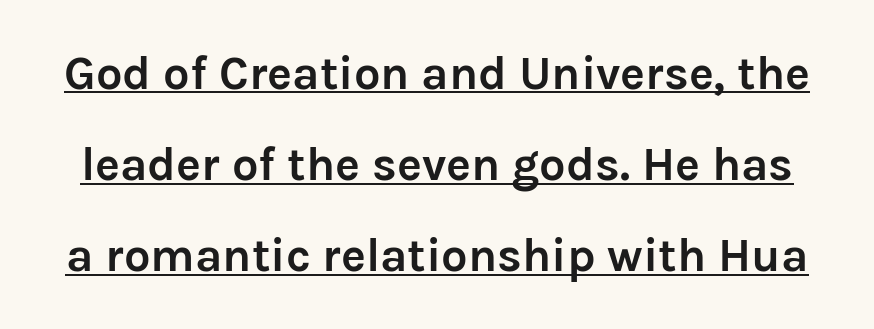
Standard letterfit; no display-style spreading of the glyphs. You could not count columns in this text — the font is proportionally spaced. The block of text is sparse from top to bottom, with ample space between rows. This sample carries an underscore along the baseline area.
